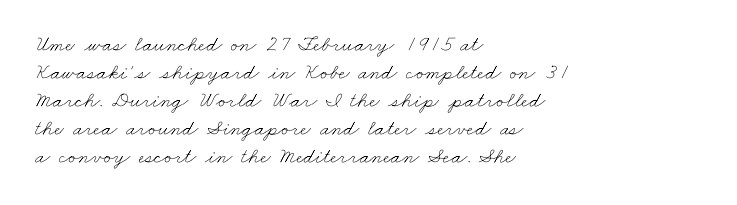
The image shows 22 px text type; set left-aligned, normal line spacing (1.27x), normal letter spacing, not underlined.
